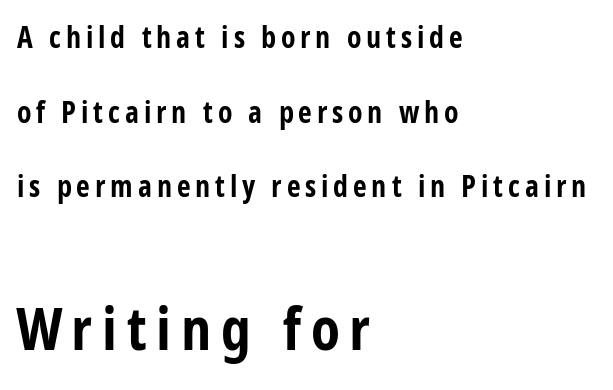
Left-aligned paragraph, ragged on the right. The font's upright variant was chosen for this text. The glyphs have the mass of a bold cut. Honestly, the rows look like they've been pulled way apart.
